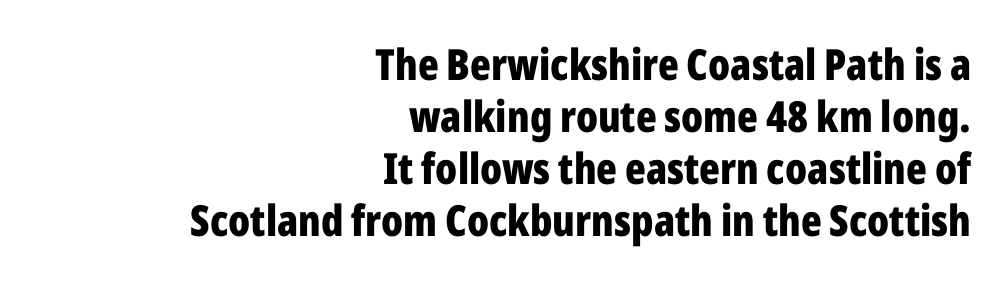
Q: Is the text bold? A: Yes.
Q: Is the text italic (slanted)? A: No, it is upright.
Q: Is the typeface a serif or a sans-serif typeface? A: Sans-serif.
Q: Is the text underlined? A: No.
Q: How is the paragraph aligned? A: Right-aligned.
Q: Is the spacing between letters normal or unusually wide? A: Normal.
Q: Width (condensed, normal, or wide)? A: Condensed.
Q: Stroke contrast? A: Low.
Q: x-height? A: Medium.
Q: Monospaced? A: No.
